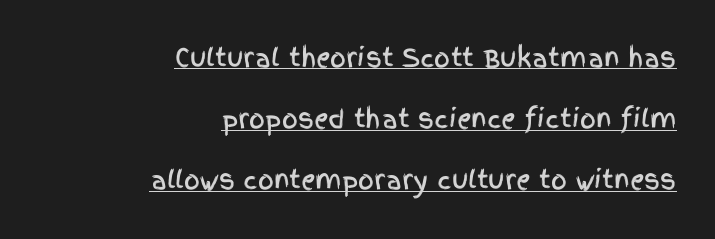
Q: Is the text italic (slanted)? A: No, it is upright.
Q: Is the text underlined? A: Yes.
Q: How is the paragraph aligned? A: Right-aligned.
Q: Is the spacing between letters normal or unusually wide? A: Normal.
Q: Is the spacing between lines tight, normal or loose? A: Loose.
